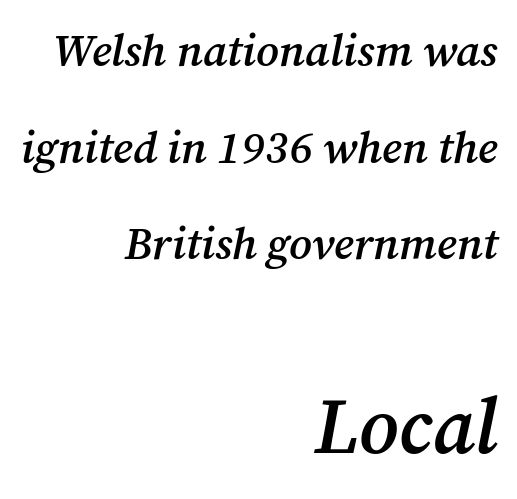
The image shows 78 px semibold serif type, italic (leaning right); set right-aligned, loose line spacing (2.15x), normal letter spacing, not underlined; the second (bottom) block is 1.73x larger; medium stroke contrast and a medium x-height.
